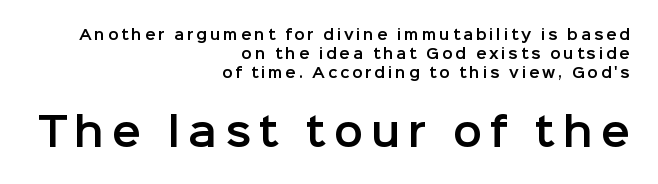
{"serif": "no", "italic": "no", "width": "normal", "stroke_contrast": "low", "x_height": "medium", "monospaced": "no", "underline": "no", "align": "right", "line_spacing": "normal", "line_spacing_ratio": 1.34, "larger_block": "second", "size_ratio": 2.79, "glyph_px": 39}
